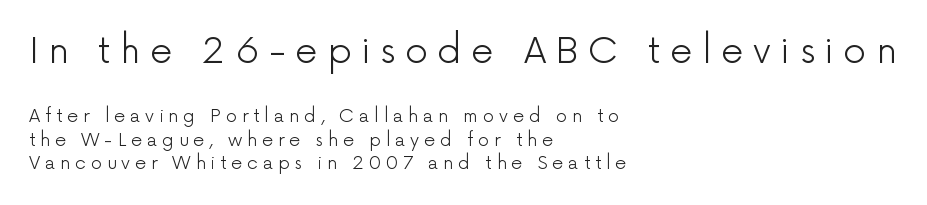
A quiet, ordinary-to-light weight characterises the typeface. Quick note: not italic, upright. Each new line begins a customary step beneath the previous one. The strip under each line holds only bare page.
